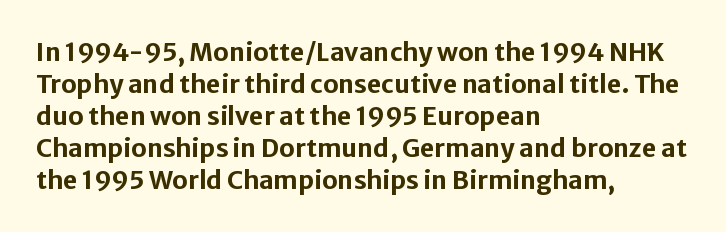
{"italic": "no", "bold": "yes", "underline": "no", "align": "left", "line_spacing": "normal", "line_spacing_ratio": 1.28, "letter_spacing": "normal", "letter_spacing_em": 0.0, "glyph_px": 25}
